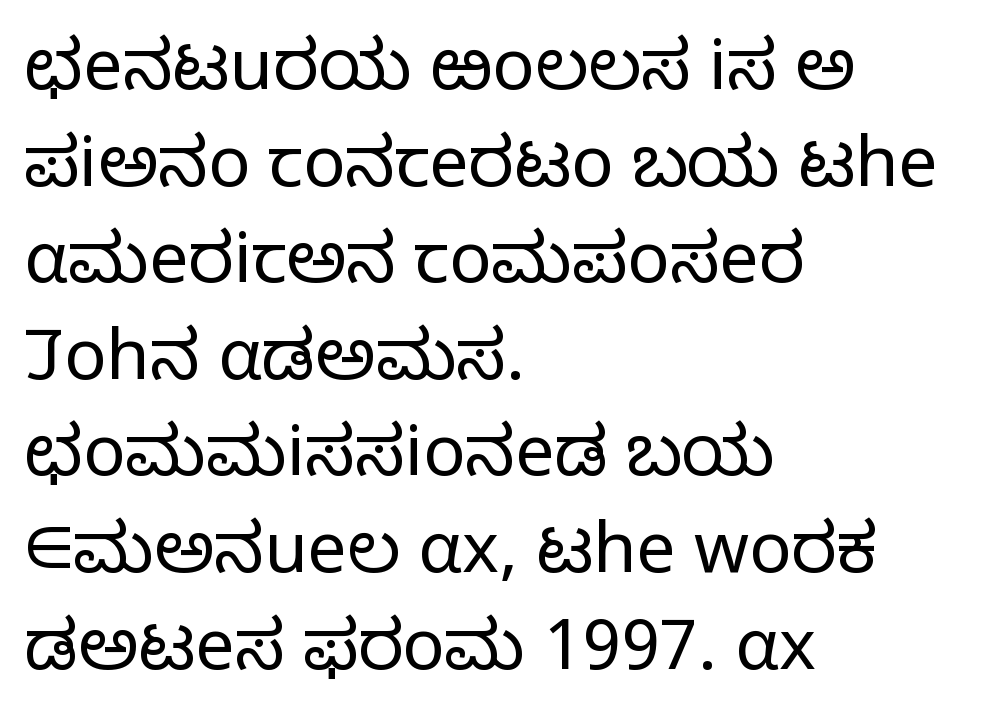
The image shows 70 px light sans-serif type, upright; set left-aligned, normal line spacing (1.38x), normal letter spacing, not underlined; low stroke contrast and a medium x-height.
